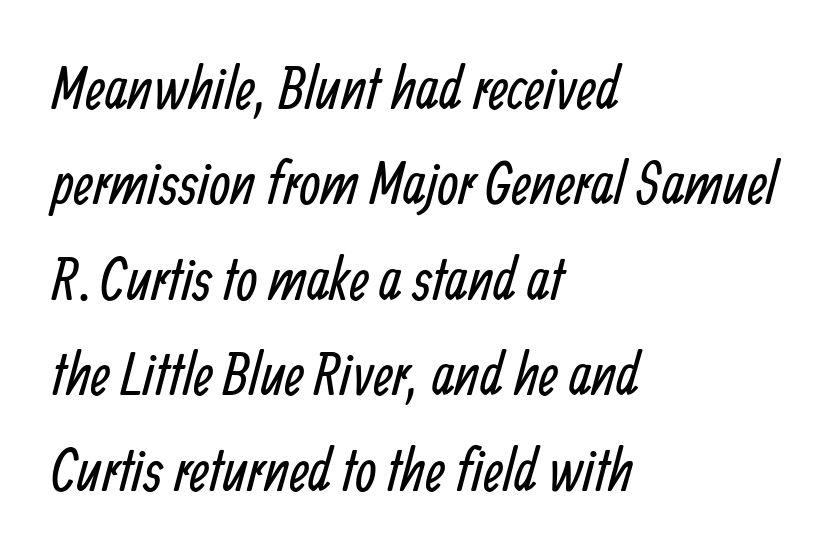
{"serif": "no", "bold": "no", "weight": "regular", "width": "condensed", "stroke_contrast": "low", "x_height": "medium", "monospaced": "no", "underline": "no", "align": "left", "line_spacing": "normal", "line_spacing_ratio": 1.59, "letter_spacing": "normal", "letter_spacing_em": 0.0, "glyph_px": 60}
